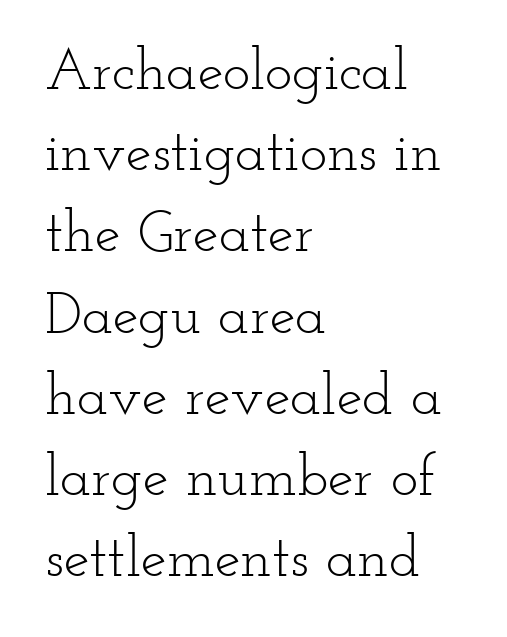
{"serif": "yes", "italic": "no", "bold": "no", "weight": "light", "width": "wide", "stroke_contrast": "low", "x_height": "small", "monospaced": "no", "underline": "no", "align": "left", "line_spacing": "normal", "line_spacing_ratio": 1.4, "letter_spacing": "normal", "letter_spacing_em": 0.0, "glyph_px": 58}
